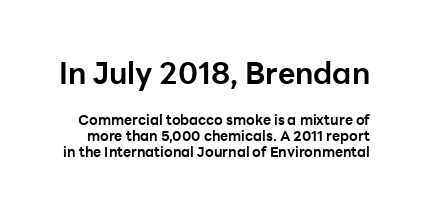
Q: Is the text bold? A: Yes.
Q: Is the text italic (slanted)? A: No, it is upright.
Q: Is the typeface a serif or a sans-serif typeface? A: Sans-serif.
Q: Is the text underlined? A: No.
Q: Is the spacing between letters normal or unusually wide? A: Normal.
Q: Is the spacing between lines tight, normal or loose? A: Tight.
Q: Which block of text is set in a larger size, the first (top) or the second (bottom)? A: The first (top) one.
Q: Width (condensed, normal, or wide)? A: Normal.
Q: Stroke contrast? A: Low.
Q: x-height? A: Medium.
Q: Monospaced? A: No.
